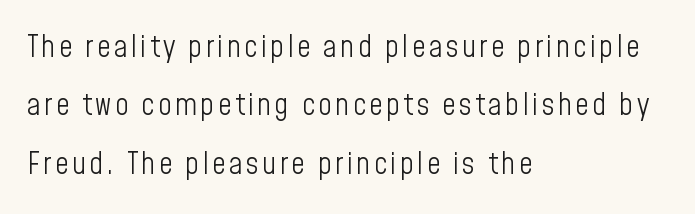
{"serif": "no", "italic": "no", "bold": "no", "weight": "light", "width": "condensed", "stroke_contrast": "low", "x_height": "medium", "monospaced": "no", "underline": "no", "align": "left", "line_spacing": "loose", "line_spacing_ratio": 1.95, "glyph_px": 30}
